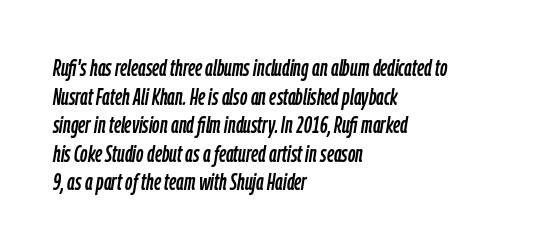
Q: Is the text italic (slanted)? A: Yes, it leans right by about 9 degrees.
Q: Is the text underlined? A: No.
Q: How is the paragraph aligned? A: Left-aligned.
Q: Is the spacing between letters normal or unusually wide? A: Normal.
